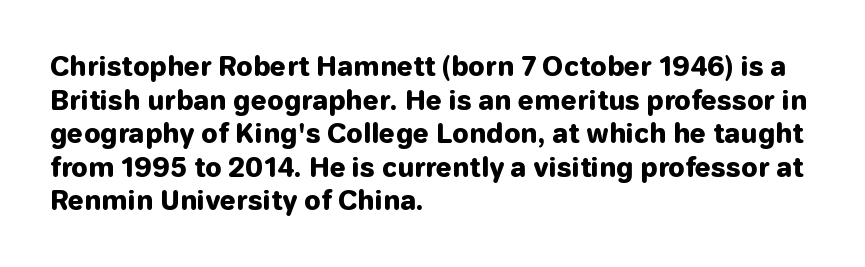
{"italic": "no", "bold": "yes", "underline": "no", "align": "left", "line_spacing": "normal", "line_spacing_ratio": 1.29, "letter_spacing": "normal", "letter_spacing_em": 0.0, "glyph_px": 26}
